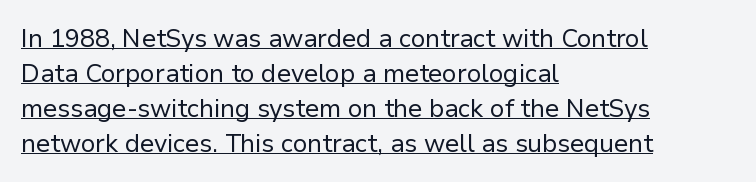
{"italic": "no", "bold": "no", "underline": "yes", "align": "left", "line_spacing": "normal", "line_spacing_ratio": 1.4, "letter_spacing": "normal", "letter_spacing_em": 0.0, "glyph_px": 25}
